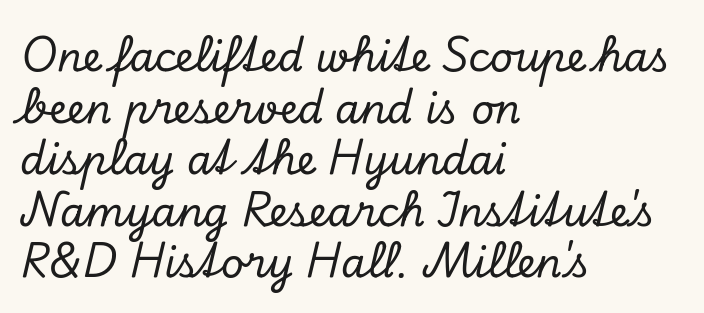
{"serif": "yes", "italic": "yes", "lean": "right", "slant_degrees": 13, "width": "normal", "stroke_contrast": "low", "x_height": "small", "monospaced": "no", "underline": "no", "align": "left", "line_spacing": "normal", "line_spacing_ratio": 1.29, "letter_spacing": "normal", "letter_spacing_em": 0.0, "glyph_px": 40}
